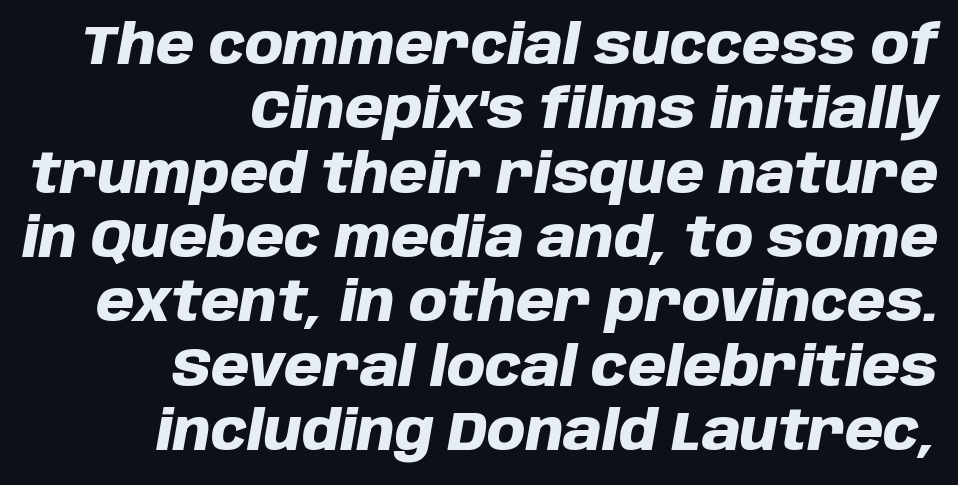
The setting favours the right margin, as signatures and pull-quotes sometimes do. Every character sits at an angle, as italics do. The letters advance in unequal steps, a hallmark of proportional type. Compared with typical body copy, the letter spacing here is the same. Words float on clear page, feet unadorned. What weight is shown? A full bold with thick strokes.
